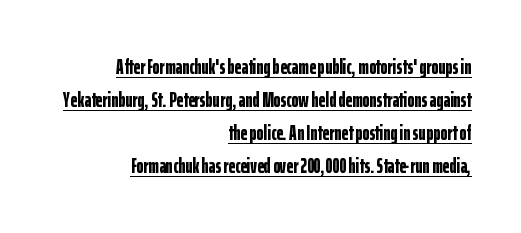
The image shows 21 px bold type, upright; set right-aligned, normal line spacing (1.57x), normal letter spacing, underlined.
